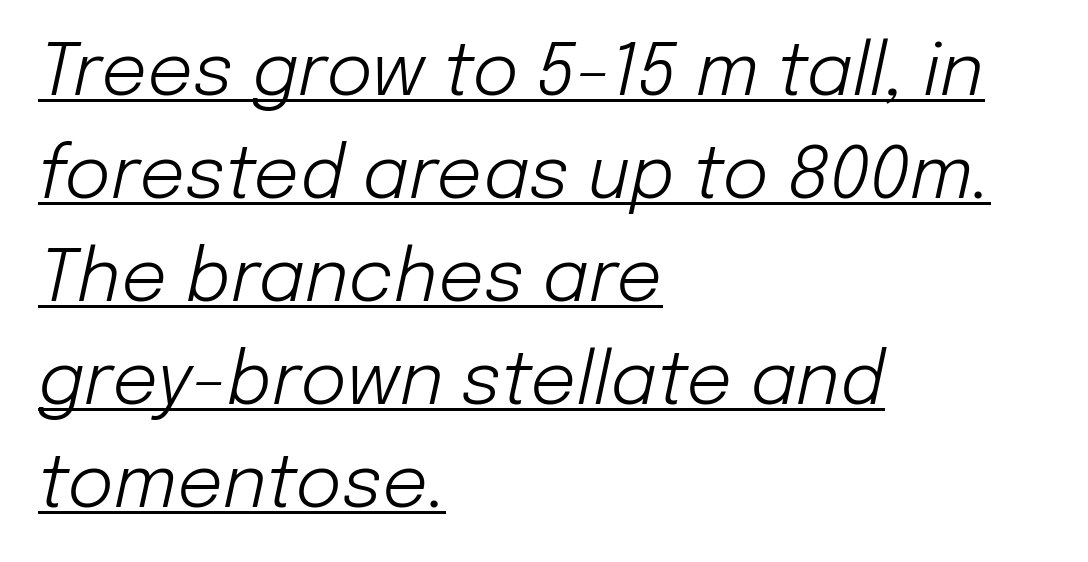
Q: Is the text bold? A: No.
Q: Is the text italic (slanted)? A: Yes, it leans right by about 12 degrees.
Q: Is the text underlined? A: Yes.
Q: How is the paragraph aligned? A: Left-aligned.
Q: Is the spacing between letters normal or unusually wide? A: Normal.
Q: Is the spacing between lines tight, normal or loose? A: Normal.
Q: Width (condensed, normal, or wide)? A: Normal.
Q: Stroke contrast? A: Low.
Q: x-height? A: Medium.
Q: Monospaced? A: No.
